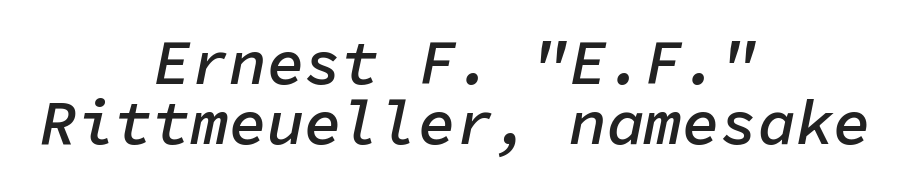
{"italic": "yes", "lean": "right", "slant_degrees": 11, "bold": "semi", "weight": "semibold", "width": "normal", "stroke_contrast": "low", "x_height": "medium", "monospaced": "yes", "underline": "no", "align": "center", "line_spacing": "tight", "line_spacing_ratio": 0.95, "letter_spacing": "normal", "letter_spacing_em": 0.0, "glyph_px": 63}
